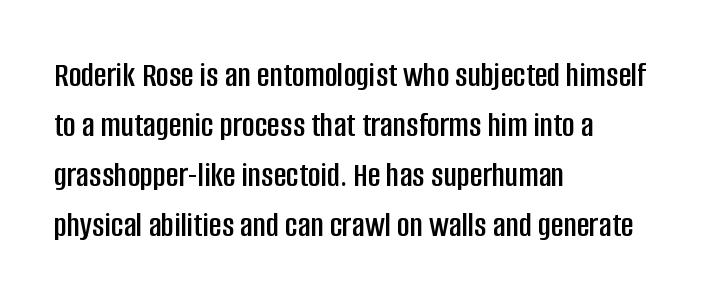
Q: Is the text italic (slanted)? A: No, it is upright.
Q: Is the typeface a serif or a sans-serif typeface? A: Sans-serif.
Q: Is the text underlined? A: No.
Q: How is the paragraph aligned? A: Left-aligned.
Q: Is the spacing between letters normal or unusually wide? A: Normal.
Q: Is the spacing between lines tight, normal or loose? A: Normal.
Q: Width (condensed, normal, or wide)? A: Condensed.
Q: Stroke contrast? A: Low.
Q: x-height? A: Large.
Q: Monospaced? A: No.
